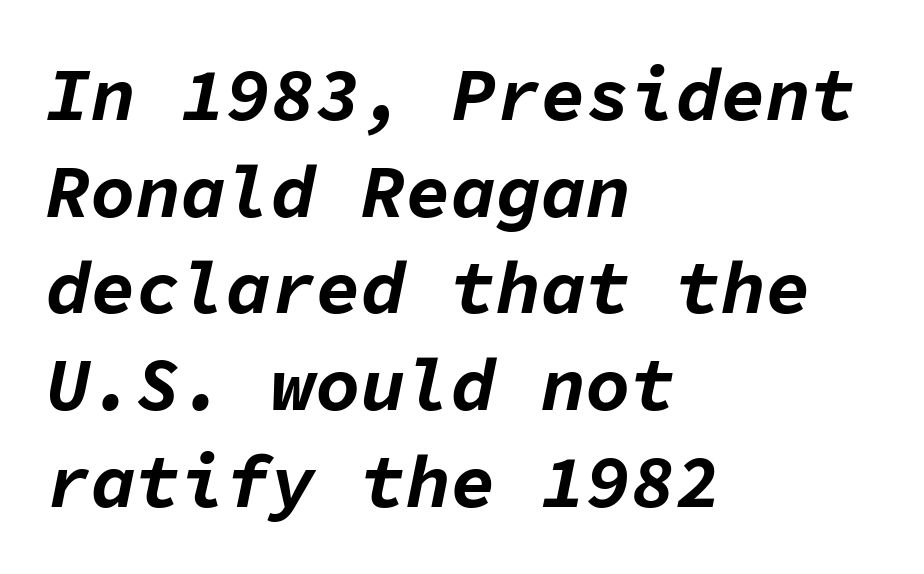
Monospaced: the letters line up in strict vertical columns. The passage shown stacks its lines at a standard gap. Horizontally, the lines are justified to the leading edge only. Does the lettering tilt? It does — this is italic. Typesetter's note: full bold, strokes at maximum text heaviness.
